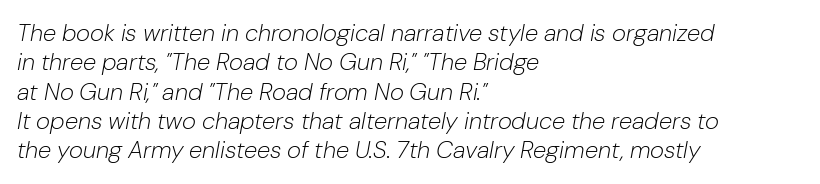
Q: Is the text bold? A: No.
Q: Is the text italic (slanted)? A: Yes, it leans right by about 10 degrees.
Q: Is the text underlined? A: No.
Q: How is the paragraph aligned? A: Left-aligned.
Q: Is the spacing between letters normal or unusually wide? A: Normal.
